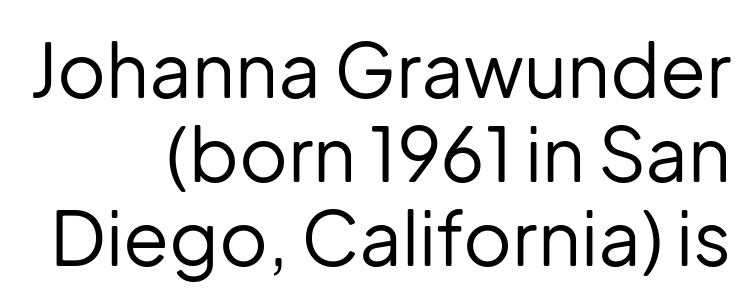
{"serif": "no", "italic": "no", "bold": "no", "weight": "regular", "width": "normal", "stroke_contrast": "low", "x_height": "medium", "monospaced": "no", "underline": "no", "align": "right", "line_spacing": "tight", "line_spacing_ratio": 1.12, "letter_spacing": "normal", "letter_spacing_em": 0.0, "glyph_px": 75}
